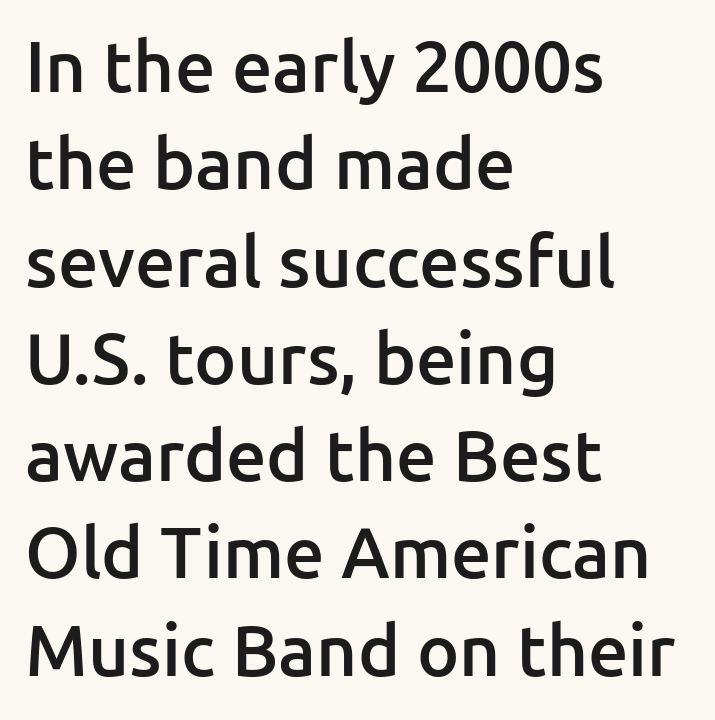
{"serif": "no", "italic": "no", "bold": "semi", "weight": "semibold", "width": "normal", "stroke_contrast": "low", "x_height": "medium", "monospaced": "no", "underline": "no", "align": "left", "line_spacing": "normal", "line_spacing_ratio": 1.37, "letter_spacing": "normal", "letter_spacing_em": 0.0, "glyph_px": 71}
